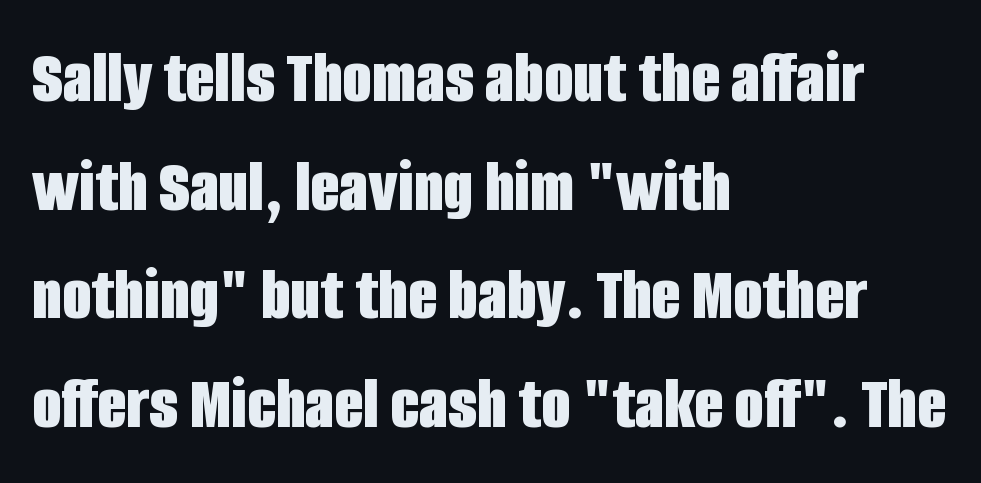
{"serif": "no", "italic": "no", "bold": "yes", "weight": "bold", "width": "condensed", "stroke_contrast": "low", "x_height": "large", "monospaced": "no", "underline": "no", "align": "left", "line_spacing": "normal", "line_spacing_ratio": 1.43, "letter_spacing": "normal", "letter_spacing_em": 0.0, "glyph_px": 76}
